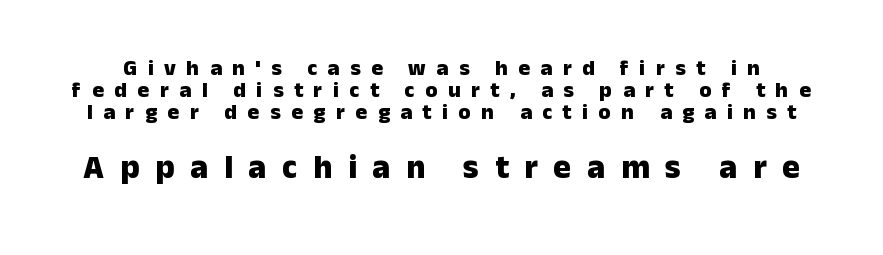
Its strokes are broad and dark, the hallmark of bold type. No word sits above an underline. Tightly led — the rows are bunched. The tracking jumps out immediately: characters are airy and widely separated. Ascenders rise straight up at ninety degrees. Think of a printed novel: that variable character pitch is what you see here.
